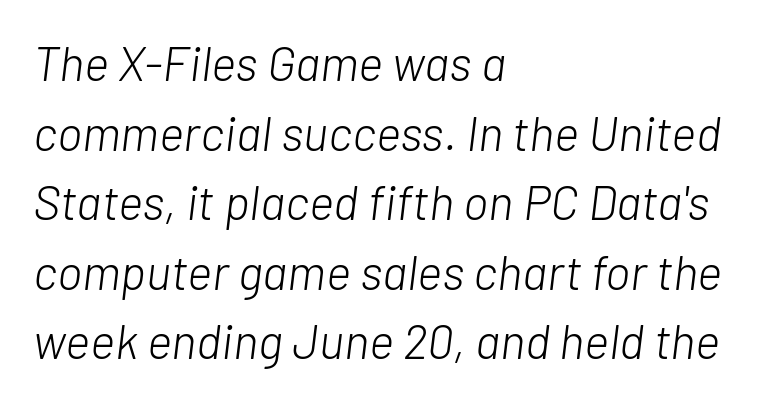
{"italic": "yes", "lean": "right", "slant_degrees": 7, "bold": "no", "weight": "light", "width": "normal", "stroke_contrast": "low", "x_height": "medium", "monospaced": "no", "underline": "no", "align": "left", "line_spacing": "normal", "line_spacing_ratio": 1.45, "letter_spacing": "normal", "letter_spacing_em": 0.0, "glyph_px": 48}
